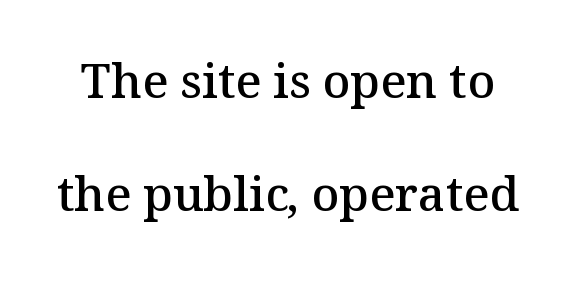
{"serif": "yes", "italic": "no", "bold": "semi", "weight": "semibold", "width": "normal", "stroke_contrast": "medium", "x_height": "medium", "monospaced": "no", "underline": "no", "line_spacing": "loose", "line_spacing_ratio": 2.36, "letter_spacing": "normal", "letter_spacing_em": 0.0, "glyph_px": 48}
